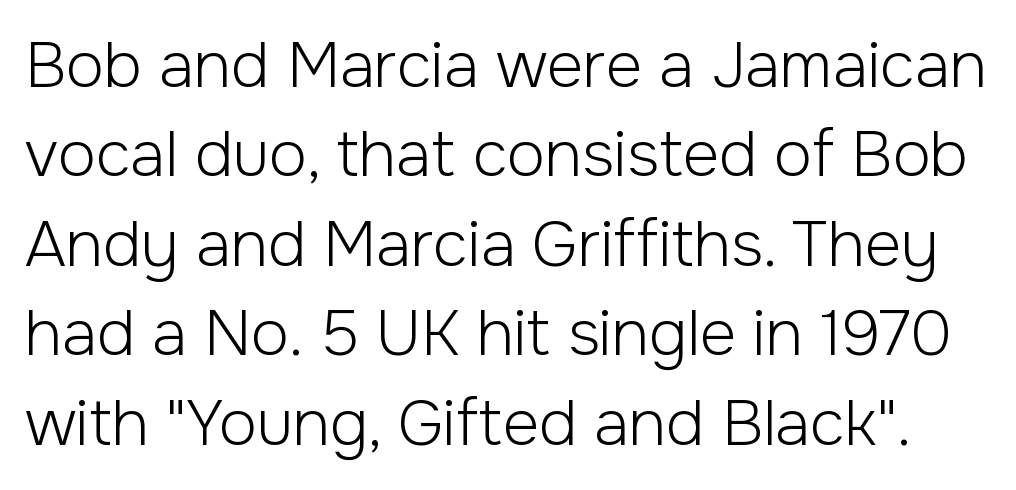
The image shows 63 px light sans-serif type, upright; set normal line spacing (1.42x), normal letter spacing, not underlined; low stroke contrast and a medium x-height.
